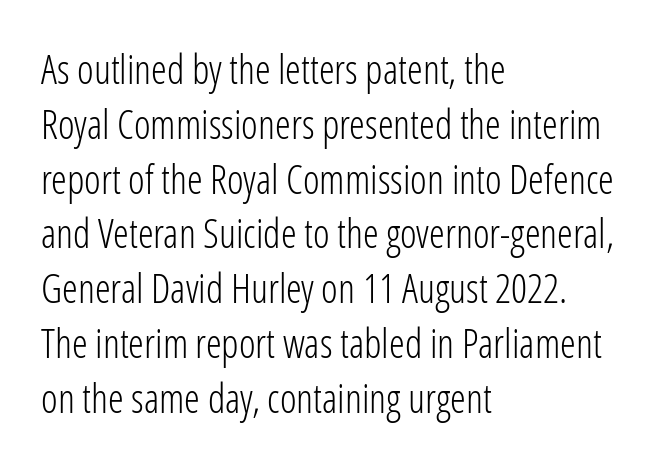
{"serif": "no", "italic": "no", "bold": "no", "weight": "light", "width": "condensed", "stroke_contrast": "low", "x_height": "medium", "monospaced": "no", "underline": "no", "align": "left", "line_spacing": "normal", "line_spacing_ratio": 1.37, "letter_spacing": "normal", "letter_spacing_em": 0.0, "glyph_px": 40}
